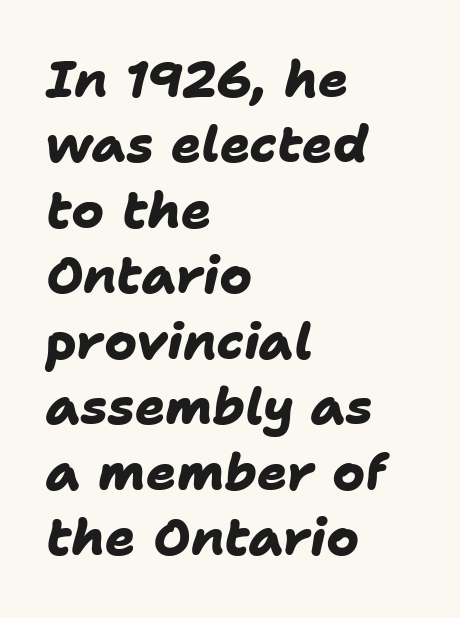
{"serif": "no", "bold": "yes", "weight": "heavy", "width": "normal", "stroke_contrast": "low", "x_height": "medium", "monospaced": "no", "underline": "no", "align": "left", "line_spacing": "normal", "line_spacing_ratio": 1.31, "letter_spacing": "normal", "letter_spacing_em": 0.0, "glyph_px": 50}
